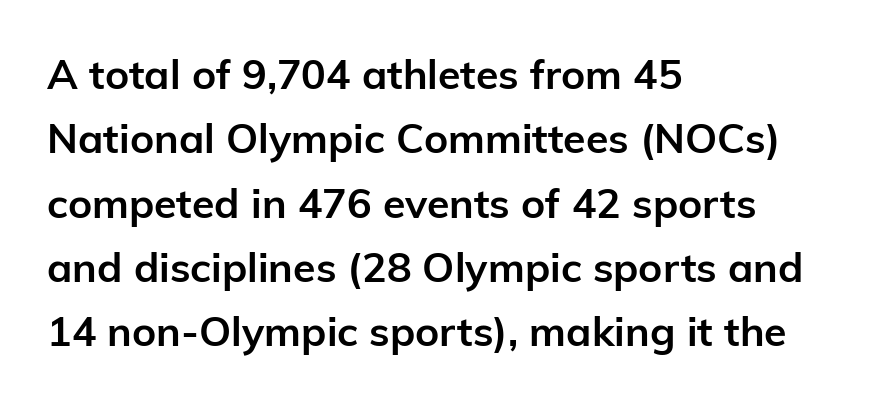
The image shows 41 px semibold sans-serif type, upright; set left-aligned, normal line spacing (1.57x), normal letter spacing, not underlined; low stroke contrast and a medium x-height.
